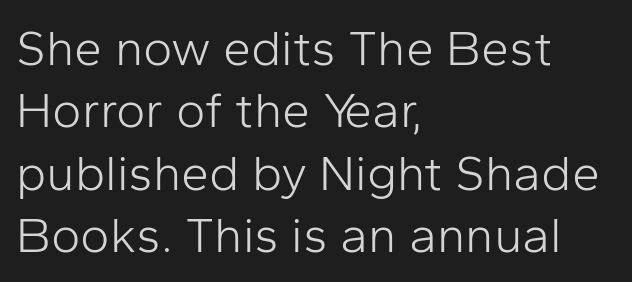
The image shows 50 px light sans-serif type, upright; set left-aligned, normal line spacing (1.25x), normal letter spacing, not underlined; low stroke contrast and a medium x-height.
